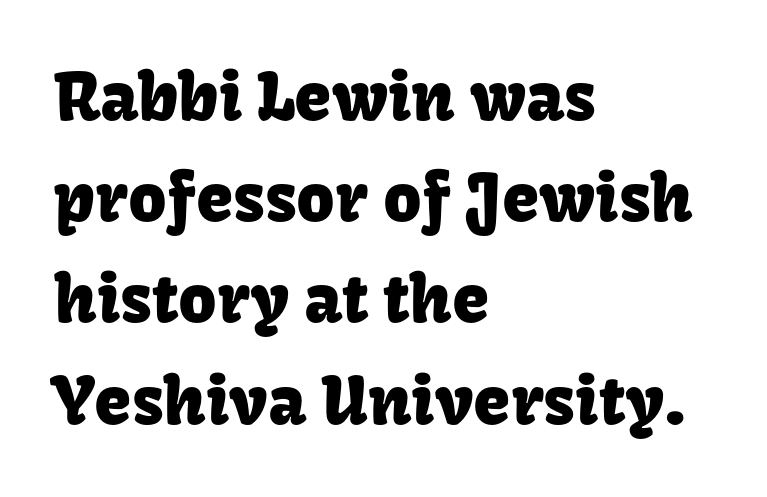
The image shows 67 px sans-serif type, upright; set left-aligned, normal line spacing (1.51x), normal letter spacing, not underlined; low stroke contrast and a medium x-height.
